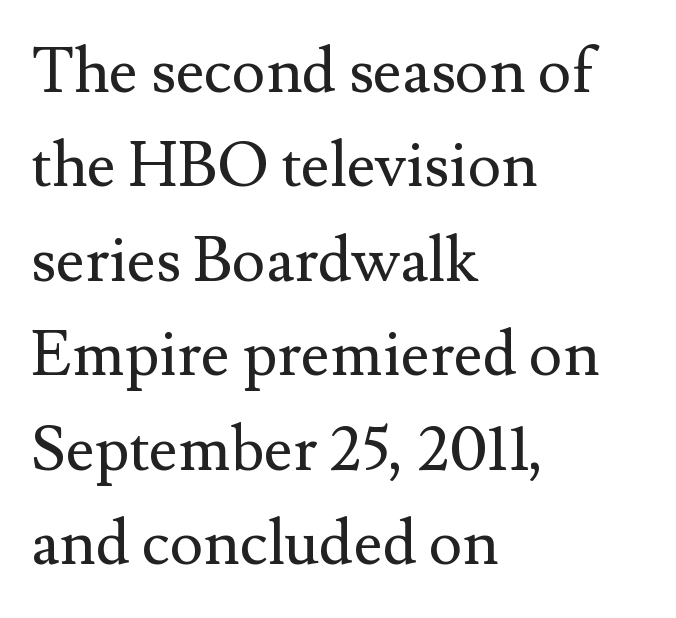
The image shows 63 px regular-weight serif type, upright; set left-aligned, normal line spacing (1.5x), normal letter spacing, not underlined; medium stroke contrast and a small x-height.
